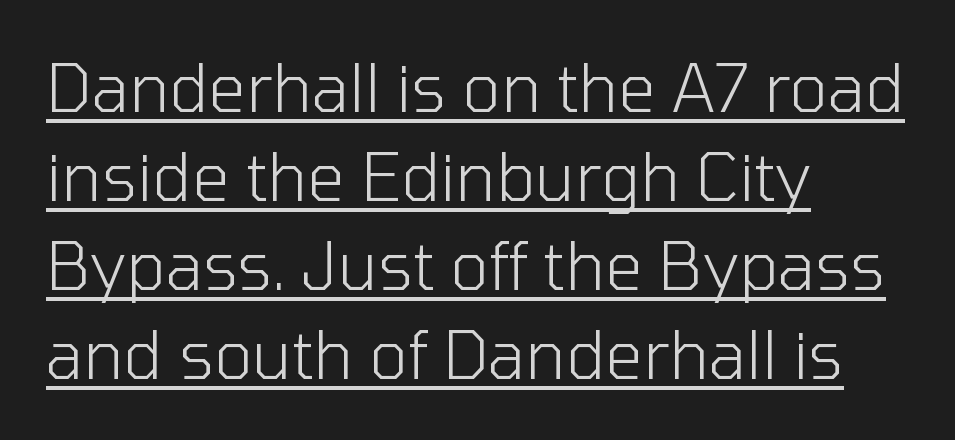
The image shows 66 px light sans-serif type, upright; set left-aligned, normal line spacing (1.35x), normal letter spacing, underlined; low stroke contrast and a medium x-height.
